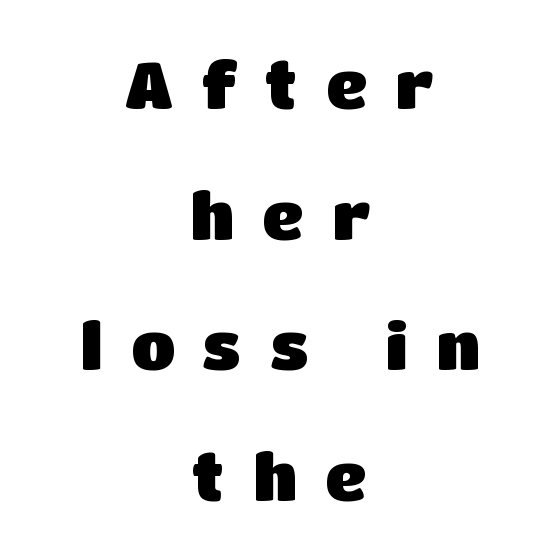
{"serif": "no", "italic": "no", "bold": "yes", "weight": "heavy", "width": "normal", "stroke_contrast": "low", "x_height": "large", "monospaced": "no", "underline": "no", "align": "center", "line_spacing": "loose", "line_spacing_ratio": 2.04, "letter_spacing": "wide", "letter_spacing_em": 0.44, "glyph_px": 64}
